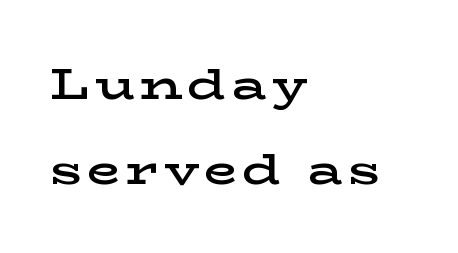
The text block is weighted toward the left margin, trailing off unevenly rightward. You could not count columns in this text — the font is proportionally spaced. Whoever set this chose breathing room over compactness in the vertical rhythm. The type family on display is of the serif kind. These words are printed semibold, heavier than regular yet not bold.
